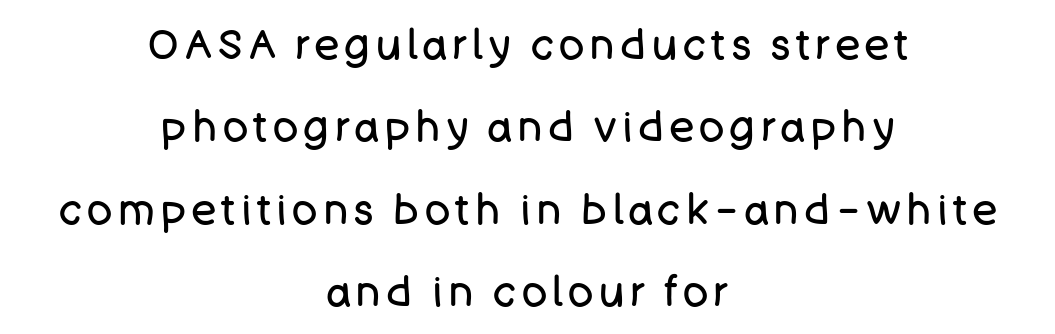
The face used here is proportionally spaced, like ordinary book or web type. The typesetter chose a symmetrical, centered arrangement here. The typeface has the unassuming heft of standard copy or less. The area under the type is left untouched.
